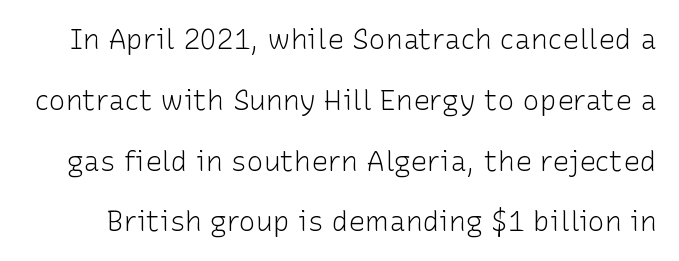
The image shows 28 px light sans-serif type, upright; set loose line spacing (2.17x), normal letter spacing, not underlined; low stroke contrast and a medium x-height.
